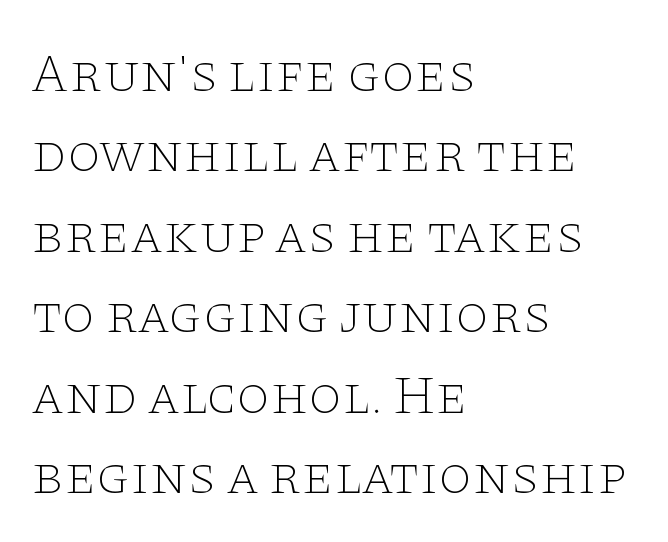
Small tapered or slab feet sit at the stroke ends, so this counts as serif. You could not count columns in this text — the font is proportionally spaced. The type sits square on the baseline with zero lean. The paragraph shown leans on its left margin. Successive baselines arrive at the customary interval. No extra tracking has been applied to these lines.
